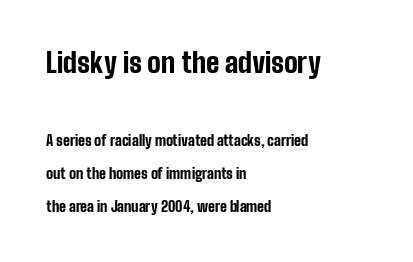
The gap between lines stays unmarked. The ragged edge is on the right, which tells us the setting is flush left. If you measured baseline to baseline, you'd find a long distance. Set as a true bold cut, around the 700 mark.
